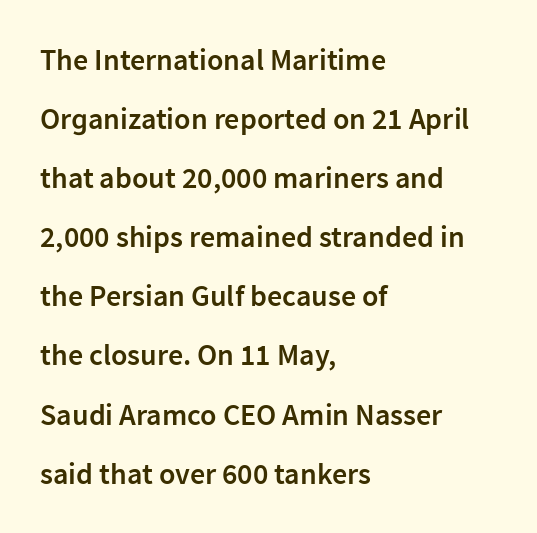
The image shows 30 px semibold sans-serif type, upright; set left-aligned, loose line spacing (1.97x), normal letter spacing, not underlined; low stroke contrast and a medium x-height.
